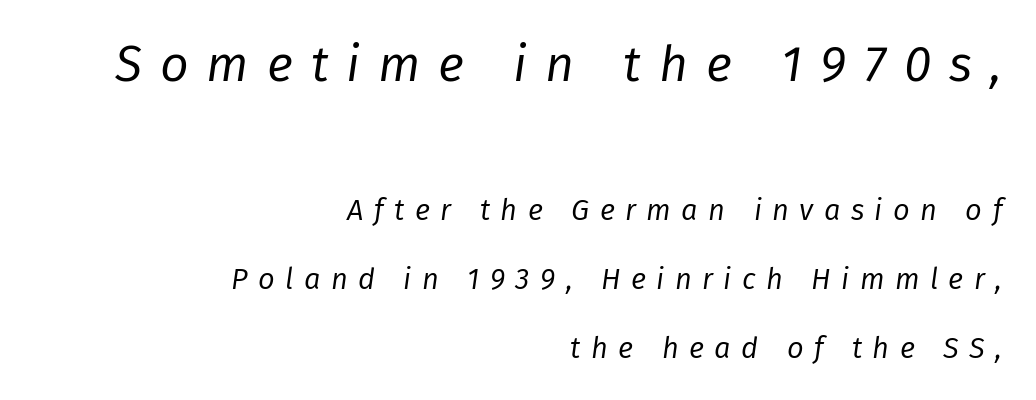
These lines are set flush right with a ragged left edge. How are the letters spaced? Widely, with obvious added tracking. Baseline-to-baseline distance is far greater than the letter height. Caption: upper text group enlarged, lower text group reduced. Words float on clear page, feet unadorned.
